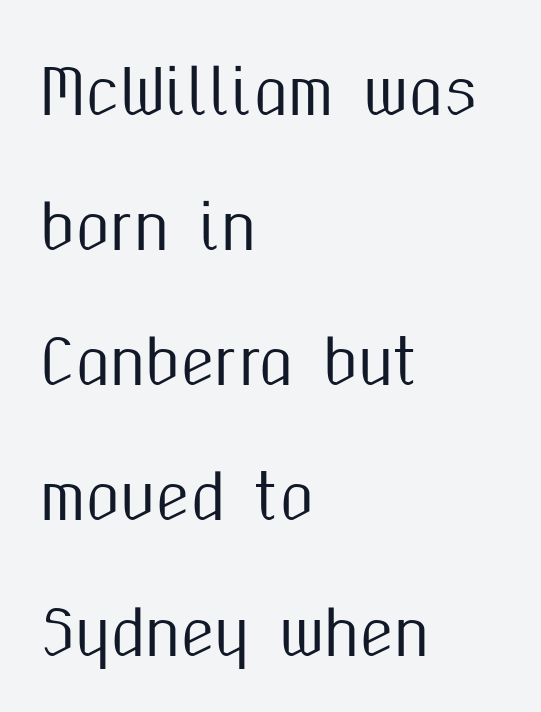
The image shows 62 px condensed sans-serif type, upright; set left-aligned, loose line spacing (2.18x), normal letter spacing, not underlined; medium stroke contrast and a medium x-height.
